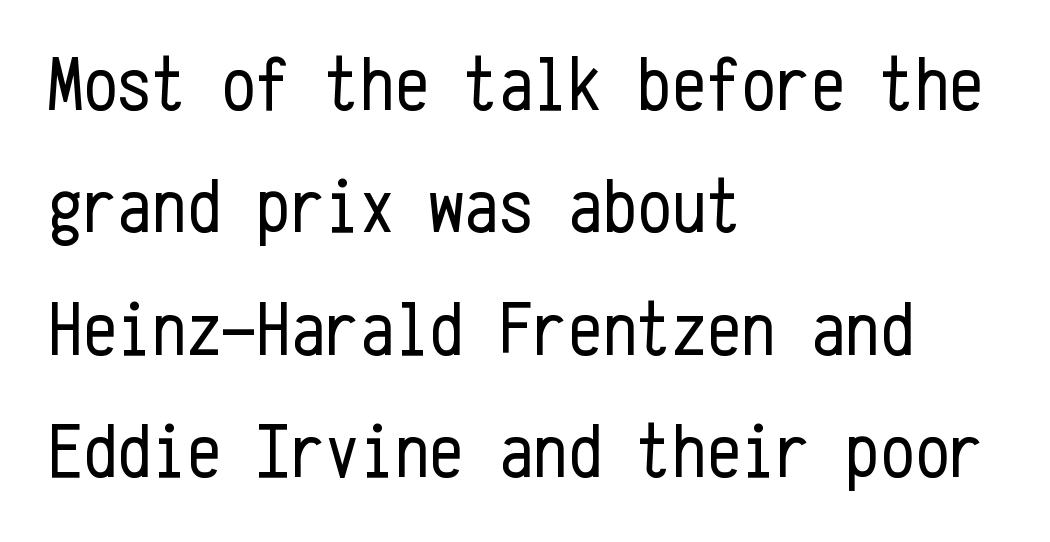
The image shows 77 px regular-weight, condensed sans-serif type, upright, monospaced; set left-aligned, normal line spacing (1.59x), normal letter spacing, not underlined; low stroke contrast and a medium x-height.
